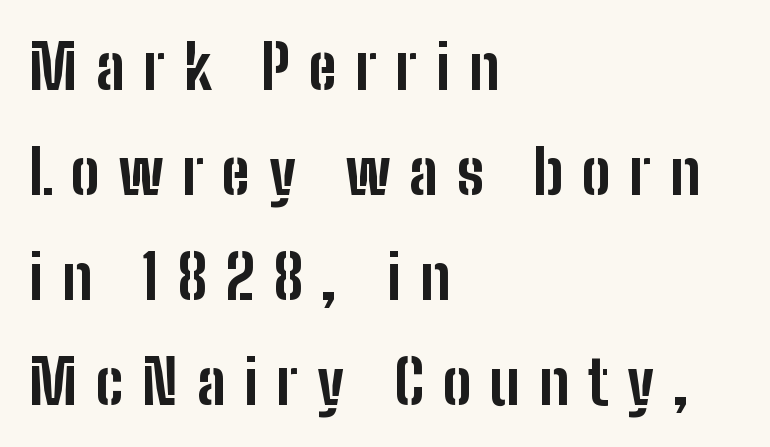
The image shows 61 px bold, condensed sans-serif type, upright; set left-aligned, line spacing 1.72x, unusually wide letter spacing (+0.3 em), not underlined; low stroke contrast and a medium x-height.
